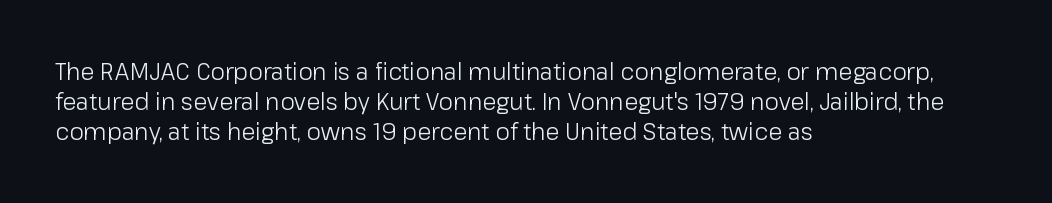
{"italic": "no", "bold": "no", "underline": "no", "align": "left", "line_spacing": "normal", "line_spacing_ratio": 1.31, "letter_spacing": "normal", "letter_spacing_em": 0.0, "glyph_px": 23}
